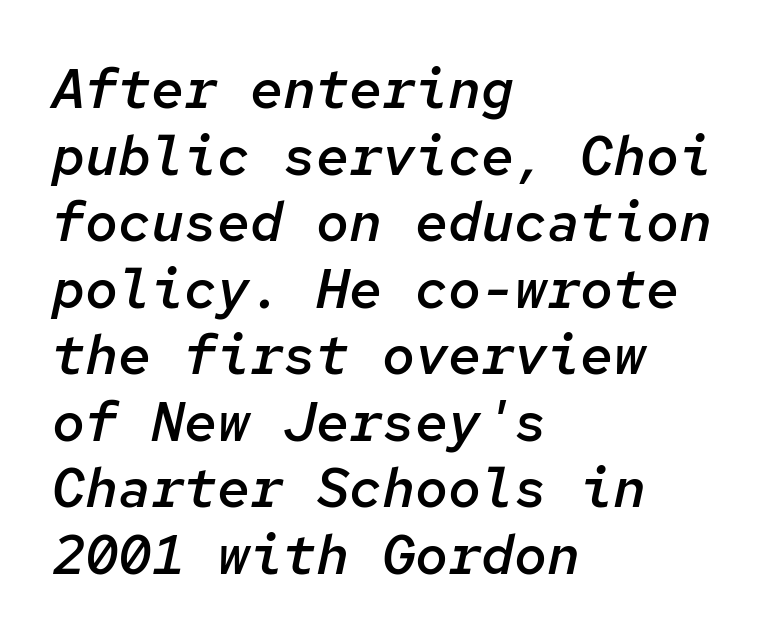
In terms of weight, the rendering is demibold, just under bold. The font's italic variant was chosen for this text. The specimen omits any rule beneath the text block's lines. Compared with a centered layout, this one pins lines to the left instead. The face used here is monospaced, like something from a code editor.
